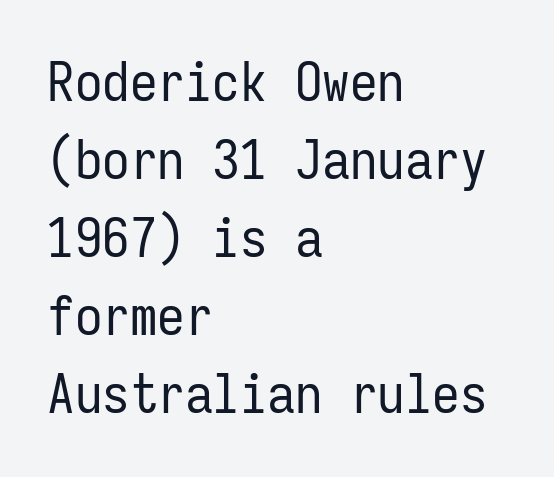
{"serif": "no", "italic": "no", "bold": "no", "weight": "regular", "width": "condensed", "stroke_contrast": "low", "x_height": "medium", "monospaced": "yes", "underline": "no", "align": "left", "line_spacing": "normal", "line_spacing_ratio": 1.42, "letter_spacing": "normal", "letter_spacing_em": 0.0, "glyph_px": 55}
